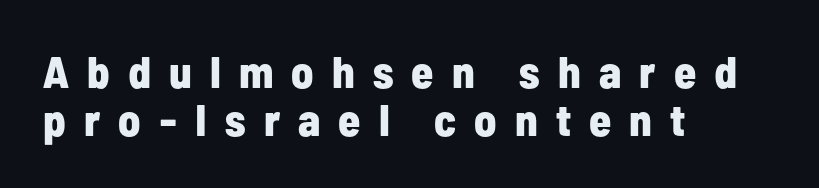
The image shows 45 px bold, condensed sans-serif type, upright; set left-aligned, tight line spacing (1.06x), unusually wide letter spacing (+0.4 em), not underlined; low stroke contrast and a medium x-height.
